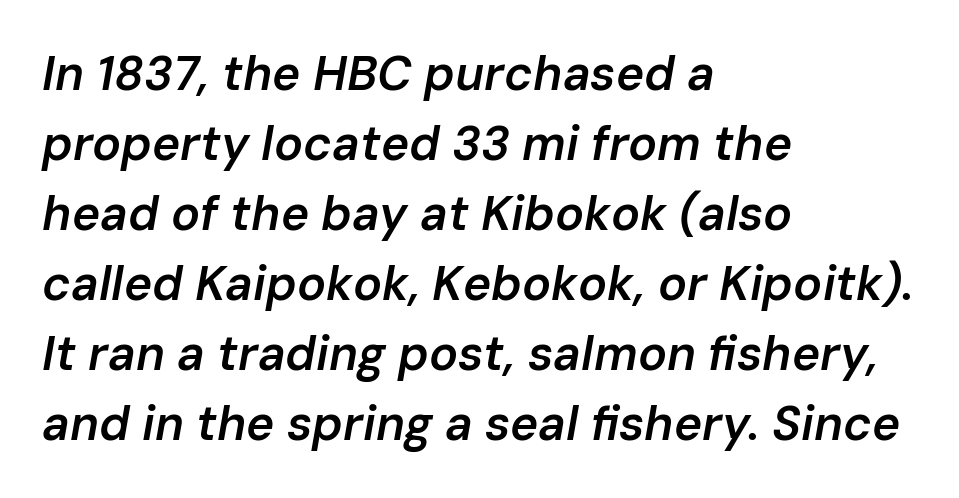
{"italic": "yes", "lean": "right", "slant_degrees": 10, "bold": "semi", "weight": "semibold", "width": "normal", "stroke_contrast": "low", "x_height": "medium", "monospaced": "no", "underline": "no", "align": "left", "line_spacing": "normal", "line_spacing_ratio": 1.46, "letter_spacing": "normal", "letter_spacing_em": 0.0, "glyph_px": 48}
